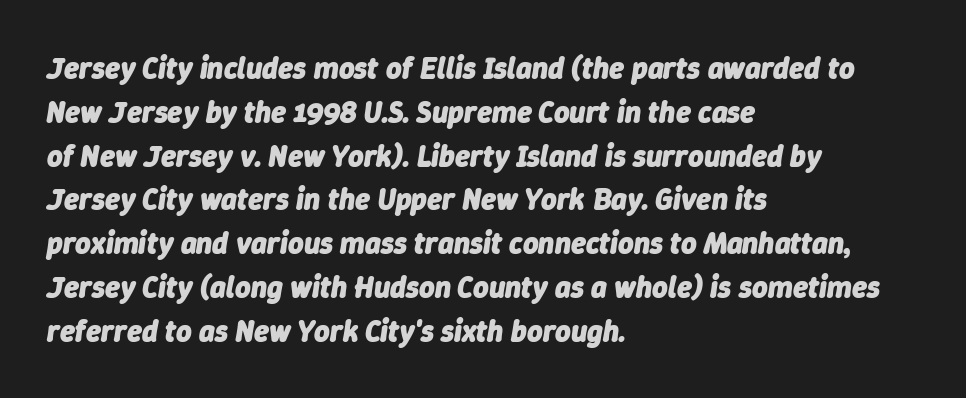
Line starts are locked; line ends wander. Typesetter's note: full bold, strokes at maximum text heaviness. This sample has the flowing, uneven cadence of proportional lettering. Clear beneath every line of the passage.
